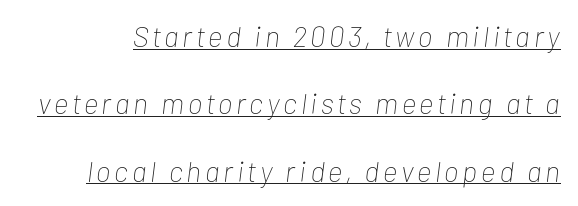
Q: Is the text bold? A: No.
Q: Is the text italic (slanted)? A: Yes, it leans right by about 7 degrees.
Q: Is the text underlined? A: Yes.
Q: Is the spacing between lines tight, normal or loose? A: Loose.
Q: Width (condensed, normal, or wide)? A: Condensed.
Q: Stroke contrast? A: Low.
Q: x-height? A: Medium.
Q: Monospaced? A: No.
